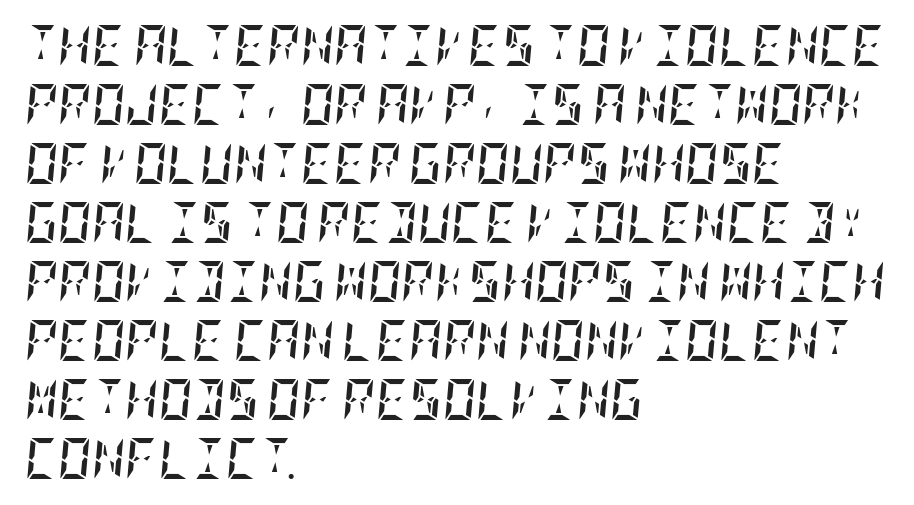
{"italic": "yes", "lean": "right", "slant_degrees": 5, "bold": "yes", "weight": "semibold", "width": "condensed", "stroke_contrast": "low", "x_height": "large", "underline": "no", "align": "left", "line_spacing": "normal", "line_spacing_ratio": 1.44, "letter_spacing": "normal", "letter_spacing_em": 0.0, "glyph_px": 41}
